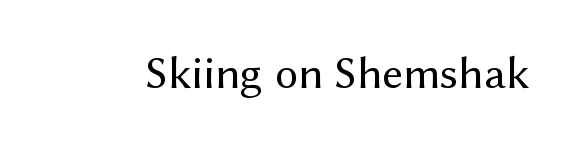
Q: Is the text bold? A: No.
Q: Is the text italic (slanted)? A: No, it is upright.
Q: Is the typeface a serif or a sans-serif typeface? A: Sans-serif.
Q: Is the text underlined? A: No.
Q: Is the spacing between letters normal or unusually wide? A: Normal.
Q: Width (condensed, normal, or wide)? A: Normal.
Q: Stroke contrast? A: Medium.
Q: x-height? A: Medium.
Q: Monospaced? A: No.
